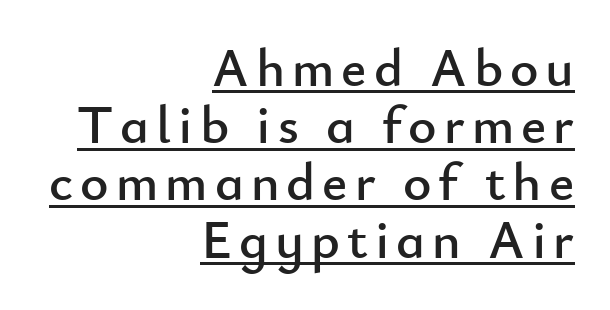
The image shows 54 px sans-serif type, upright; set right-aligned, tight line spacing (1.06x), underlined; low stroke contrast and a small x-height.
